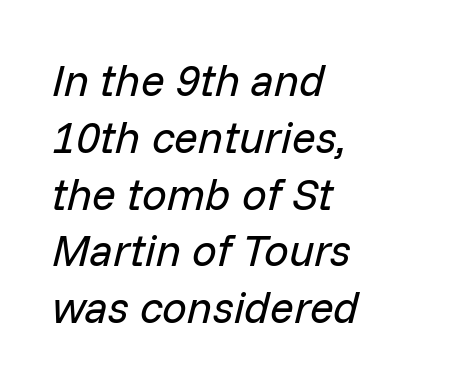
The rendering keeps characters at their native spacing. Rule under the text: the space is simply empty. Students, observe: this is what conventionally led text looks like. The face used here is proportionally spaced, like ordinary book or web type. Designer's note — italics engaged. The weight would be labelled regular, book, light, or lighter still.
